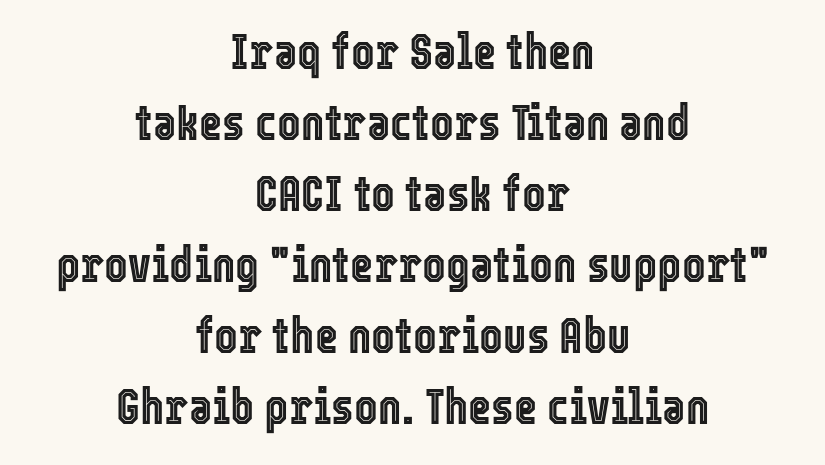
Q: Is the text italic (slanted)? A: No, it is upright.
Q: Is the text underlined? A: No.
Q: How is the paragraph aligned? A: Centered.
Q: Is the spacing between letters normal or unusually wide? A: Normal.
Q: Is the spacing between lines tight, normal or loose? A: Normal.
Q: Width (condensed, normal, or wide)? A: Condensed.
Q: x-height? A: Medium.
Q: Monospaced? A: No.
